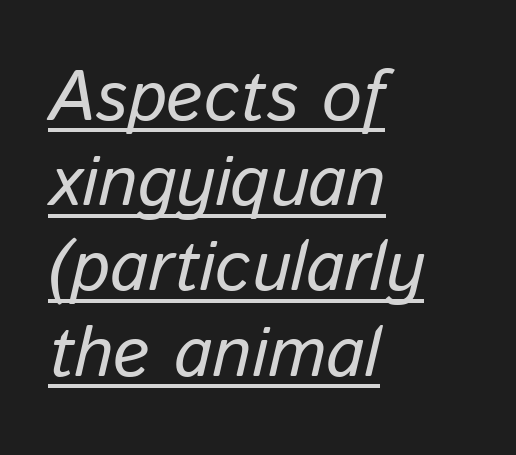
The font's italic variant was chosen for this text. The type is set solid horizontally, with unmodified tracking. A quiet, ordinary-to-light weight characterises the typeface. Character widths vary here, with narrow letters taking less room than wide ones. The rendering uses the underline text-decoration. Line beginnings align vertically; line endings do not.
